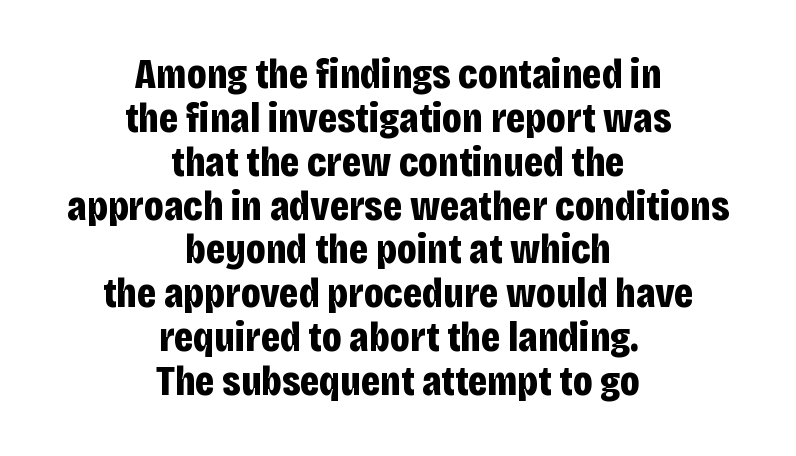
Q: Is the text bold? A: Yes.
Q: Is the text italic (slanted)? A: No, it is upright.
Q: Is the typeface a serif or a sans-serif typeface? A: Sans-serif.
Q: Is the text underlined? A: No.
Q: How is the paragraph aligned? A: Centered.
Q: Is the spacing between letters normal or unusually wide? A: Normal.
Q: Is the spacing between lines tight, normal or loose? A: Tight.
Q: Width (condensed, normal, or wide)? A: Condensed.
Q: Stroke contrast? A: Low.
Q: x-height? A: Large.
Q: Monospaced? A: No.
